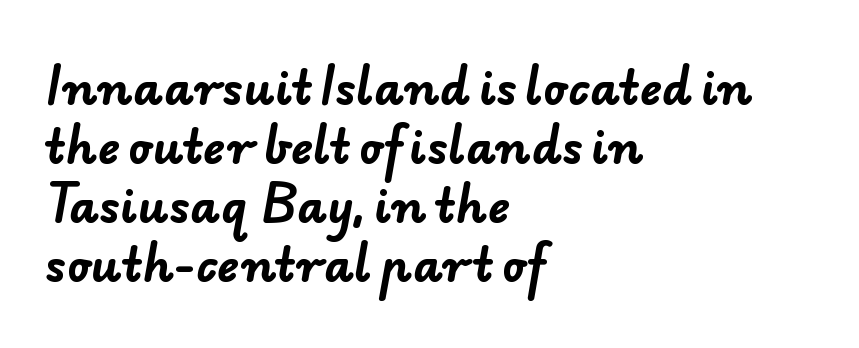
The image shows 46 px bold sans-serif type; set left-aligned, normal line spacing (1.28x), normal letter spacing, not underlined; low stroke contrast and a small x-height.
